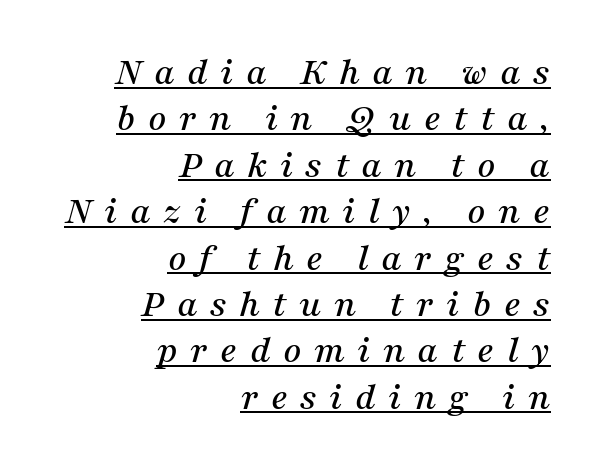
If you drew a line through each stem, it would be angled. Tracking value appears strongly positive — letters spread wide. A typesetter would call this proportional, since set widths differ per character. Is the block centered? No — it sits flush against the right margin. This rendering employs a face with finishing strokes, i.e., a serif.
